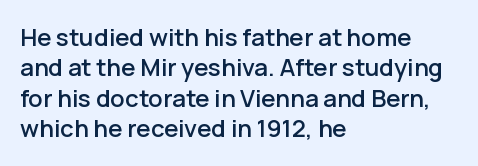
Unmarked baselines from the first word to the last. Short and long lines alike share a common starting point at left. The horizontal fit of the characters is conventional and even. Leading matches the norm, producing a regular column. In terms of posture, this sample is upright.
